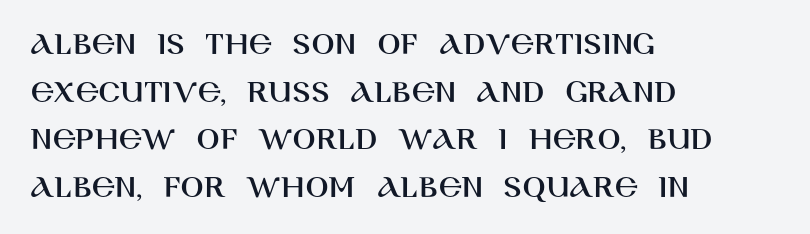
Q: Is the text italic (slanted)? A: No, it is upright.
Q: Is the typeface a serif or a sans-serif typeface? A: Sans-serif.
Q: Is the text underlined? A: No.
Q: How is the paragraph aligned? A: Left-aligned.
Q: Is the spacing between letters normal or unusually wide? A: Normal.
Q: Is the spacing between lines tight, normal or loose? A: Normal.
Q: Width (condensed, normal, or wide)? A: Normal.
Q: Stroke contrast? A: High.
Q: x-height? A: Large.
Q: Monospaced? A: No.
